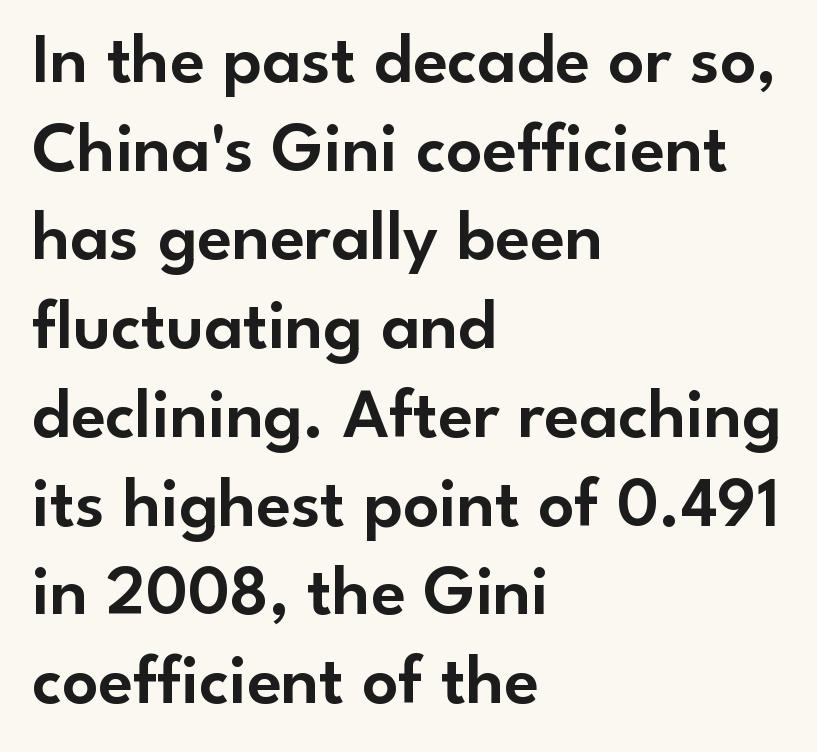
{"serif": "no", "italic": "no", "width": "normal", "stroke_contrast": "low", "x_height": "small", "monospaced": "no", "underline": "no", "align": "left", "line_spacing": "normal", "line_spacing_ratio": 1.25, "letter_spacing": "normal", "letter_spacing_em": 0.0, "glyph_px": 71}
